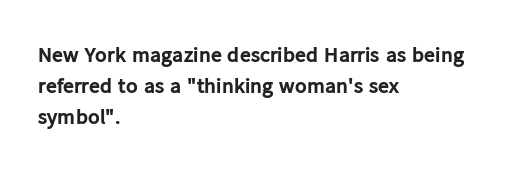
Q: Is the text bold? A: Yes.
Q: Is the text italic (slanted)? A: No, it is upright.
Q: Is the text underlined? A: No.
Q: How is the paragraph aligned? A: Left-aligned.
Q: Is the spacing between letters normal or unusually wide? A: Normal.
Q: Is the spacing between lines tight, normal or loose? A: Normal.
